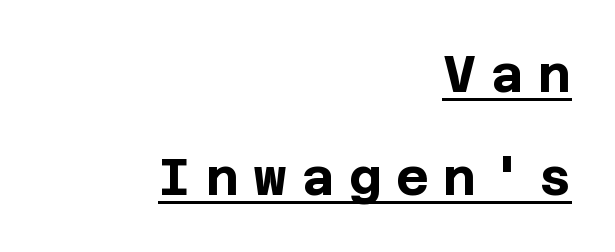
The image shows 51 px bold sans-serif type, upright; set right-aligned, loose line spacing (2.02x), unusually wide letter spacing (+0.28 em), underlined; low stroke contrast and a large x-height.
